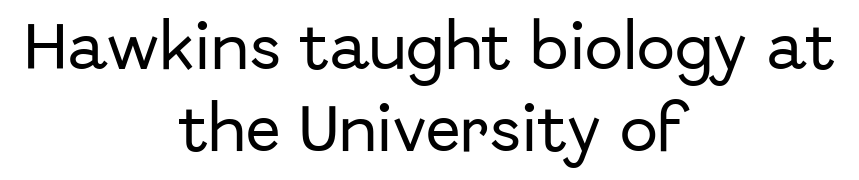
{"serif": "no", "italic": "no", "width": "normal", "stroke_contrast": "low", "x_height": "medium", "monospaced": "no", "underline": "no", "align": "center", "line_spacing": "normal", "line_spacing_ratio": 1.61, "letter_spacing": "normal", "letter_spacing_em": 0.0, "glyph_px": 51}
